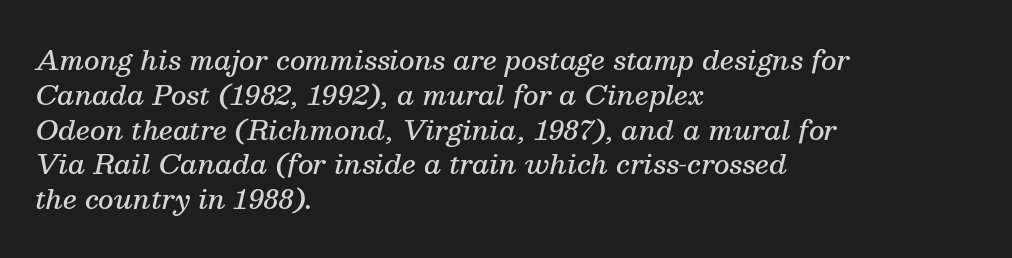
Is the type slanted? Yes — the strokes lean at a clear angle. Lines of text with bare space underneath. The line texture is even and compact thanks to regular tracking. This block has exactly the height ordinary leading produces. Summary of weight: moderately heavy, a semibold. Notice how the passage keeps a crisp vertical edge on the left only.
